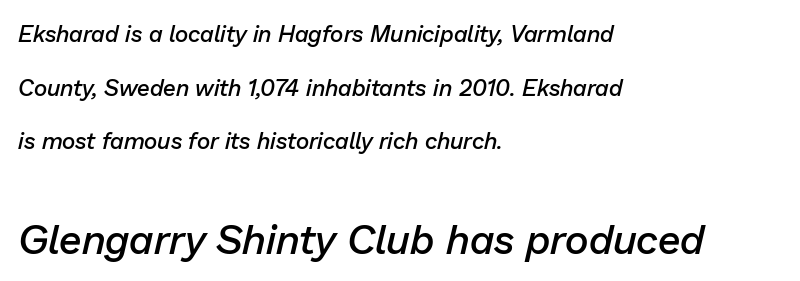
Q: Is the text bold? A: Semi-bold.
Q: Is the text italic (slanted)? A: Yes, it leans right by about 13 degrees.
Q: Is the text underlined? A: No.
Q: How is the paragraph aligned? A: Left-aligned.
Q: Is the spacing between letters normal or unusually wide? A: Normal.
Q: Is the spacing between lines tight, normal or loose? A: Loose.
Q: Which block of text is set in a larger size, the first (top) or the second (bottom)? A: The second (bottom) one.
Q: Width (condensed, normal, or wide)? A: Normal.
Q: Stroke contrast? A: Low.
Q: x-height? A: Medium.
Q: Monospaced? A: No.
